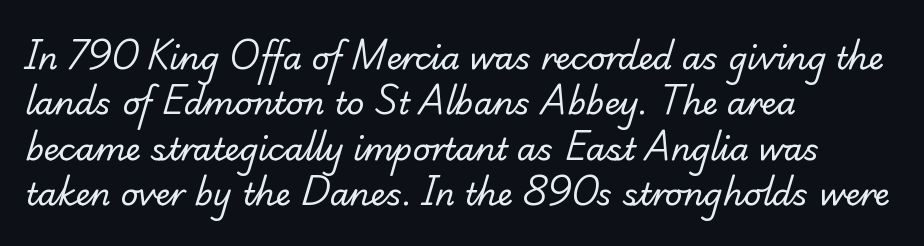
{"serif": "yes", "bold": "no", "weight": "regular", "width": "normal", "stroke_contrast": "low", "x_height": "small", "monospaced": "no", "underline": "no", "align": "left", "line_spacing": "normal", "line_spacing_ratio": 1.46, "letter_spacing": "normal", "letter_spacing_em": 0.0, "glyph_px": 31}
